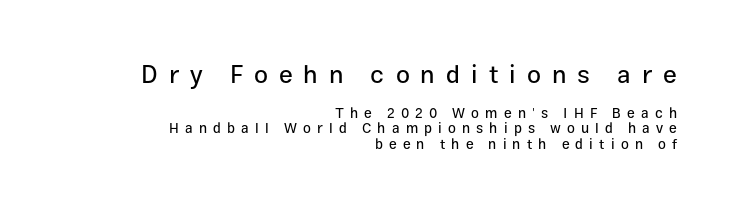
{"italic": "no", "underline": "no", "align": "right", "line_spacing": "tight", "line_spacing_ratio": 1.11, "letter_spacing": "wide", "letter_spacing_em": 0.44, "larger_block": "first", "size_ratio": 1.79, "glyph_px": 25}
